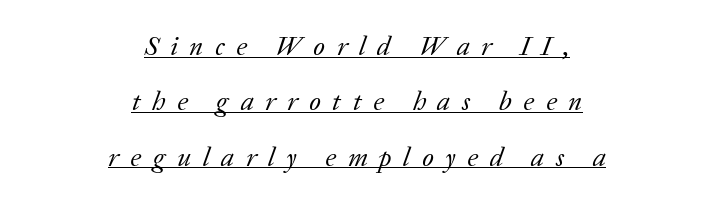
Q: Is the text bold? A: No.
Q: Is the text italic (slanted)? A: Yes, it leans right by about 20 degrees.
Q: Is the text underlined? A: Yes.
Q: How is the paragraph aligned? A: Centered.
Q: Is the spacing between letters normal or unusually wide? A: Unusually wide.
Q: Is the spacing between lines tight, normal or loose? A: Loose.
